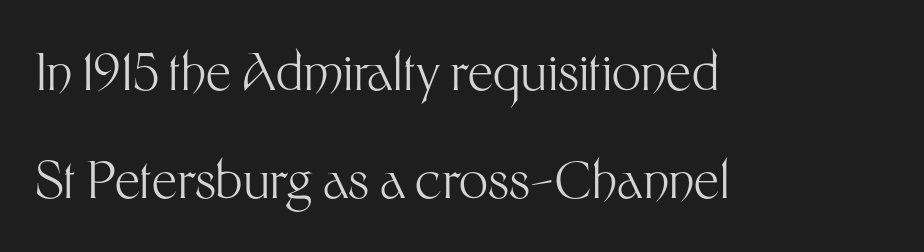
Q: Is the text bold? A: No.
Q: Is the text italic (slanted)? A: No, it is upright.
Q: Is the typeface a serif or a sans-serif typeface? A: Sans-serif.
Q: Is the text underlined? A: No.
Q: How is the paragraph aligned? A: Left-aligned.
Q: Is the spacing between letters normal or unusually wide? A: Normal.
Q: Is the spacing between lines tight, normal or loose? A: Loose.
Q: Width (condensed, normal, or wide)? A: Normal.
Q: Stroke contrast? A: Medium.
Q: x-height? A: Medium.
Q: Monospaced? A: No.
